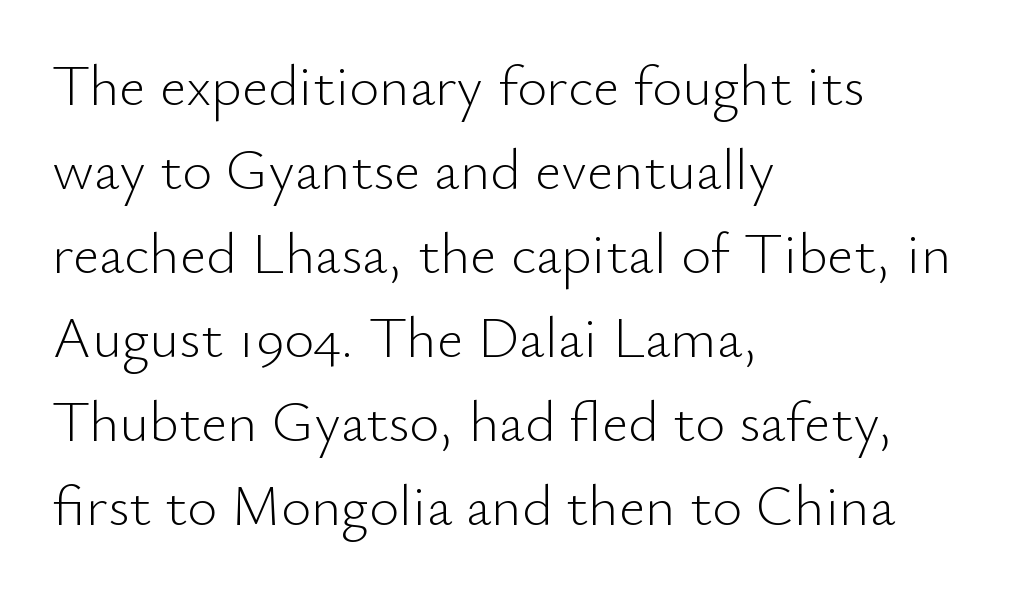
Standard letterfit; no display-style spreading of the glyphs. The typeface chosen for these lines omits serifs. Posture: vertical. Stroke thickness stays within the range of a standard reading face or lighter.
